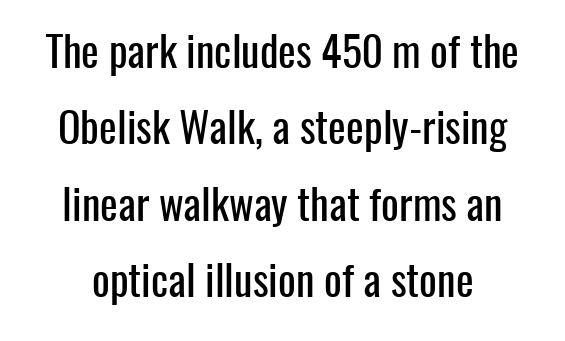
The image shows 42 px condensed sans-serif type, upright; set line spacing 1.82x, normal letter spacing, not underlined; low stroke contrast and a medium x-height.
